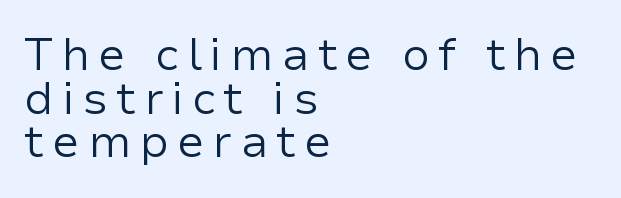
{"serif": "no", "italic": "no", "bold": "no", "weight": "regular", "width": "normal", "stroke_contrast": "low", "x_height": "medium", "monospaced": "no", "underline": "no", "align": "left", "line_spacing": "tight", "line_spacing_ratio": 0.97, "glyph_px": 45}
